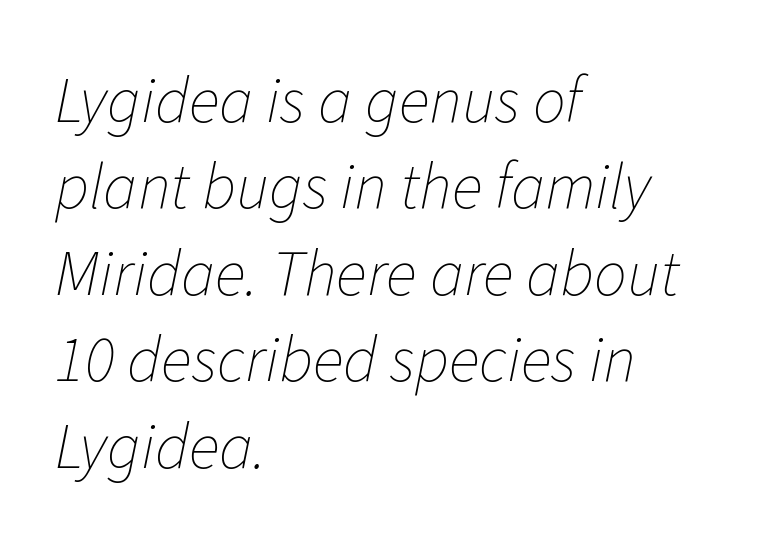
The image shows 65 px thin type, italic (leaning right); set left-aligned, normal line spacing (1.33x), normal letter spacing, not underlined; low stroke contrast and a medium x-height.
